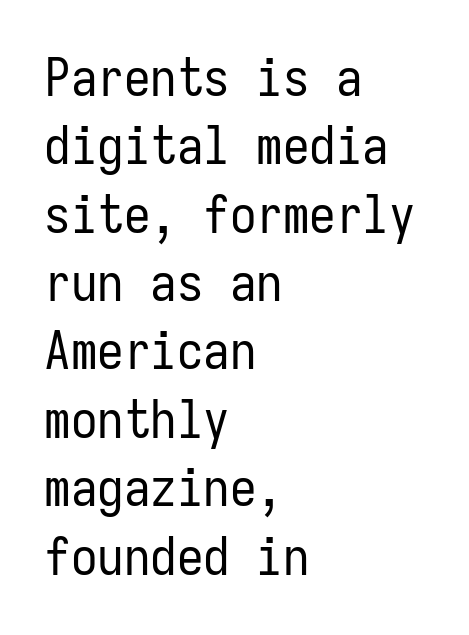
The letterforms sit at book weight or below. Look at the bottom of the vertical strokes: they stop flat, with no serifs. Characters follow at the spacing the type designer built in. This sample is left-justified, so line endings fall wherever the words run out. No word sits above an underline. You could count columns in this text — the font is strictly monospaced.
